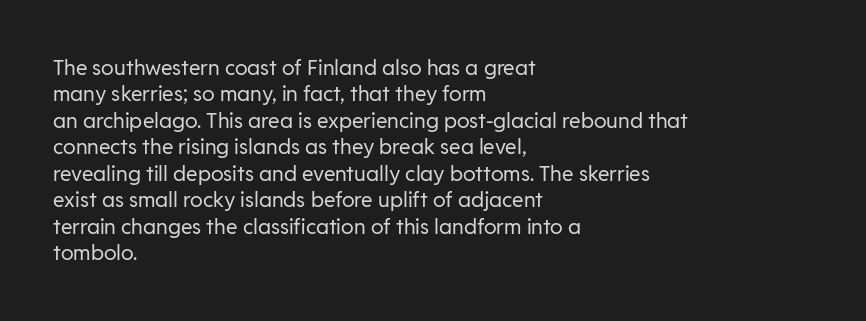
Q: Is the text bold? A: No.
Q: Is the text italic (slanted)? A: No, it is upright.
Q: Is the text underlined? A: No.
Q: How is the paragraph aligned? A: Left-aligned.
Q: Is the spacing between letters normal or unusually wide? A: Normal.
Q: Is the spacing between lines tight, normal or loose? A: Normal.
